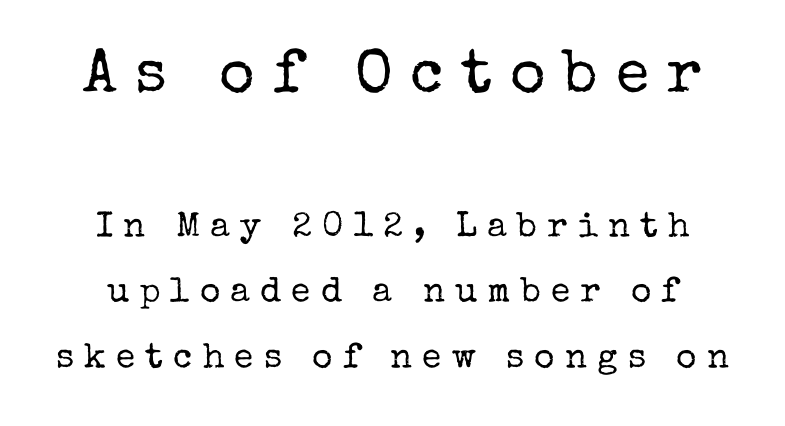
{"serif": "yes", "italic": "no", "bold": "no", "weight": "regular", "width": "normal", "stroke_contrast": "low", "x_height": "medium", "monospaced": "no", "underline": "no", "line_spacing_ratio": 1.87, "letter_spacing": "wide", "letter_spacing_em": 0.29, "larger_block": "first", "size_ratio": 1.74, "glyph_px": 61}
